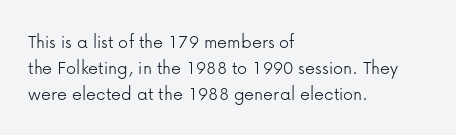
Where is the straight margin? On the left. This sample keeps an unexceptional amount of space between lines. The typesetting does not lean heavy: it is not bold. The gaps between neighbouring characters are ordinary and unremarkable. A clean baseline with only descenders dipping below it.
